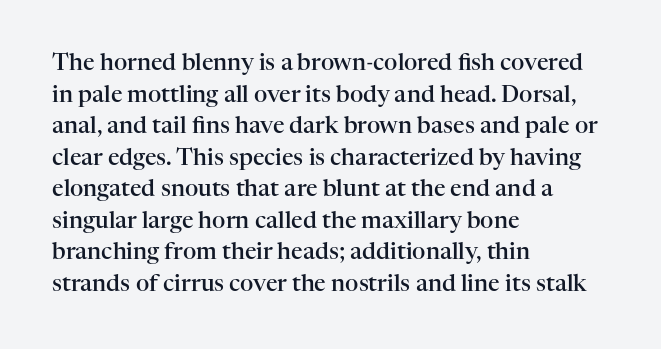
The image shows 23 px text type, upright; set left-aligned, normal line spacing (1.37x), normal letter spacing, not underlined.
